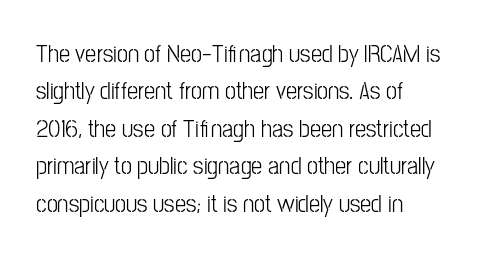
{"italic": "no", "bold": "no", "underline": "no", "line_spacing": "normal", "line_spacing_ratio": 1.5, "letter_spacing": "normal", "letter_spacing_em": 0.0, "glyph_px": 25}
